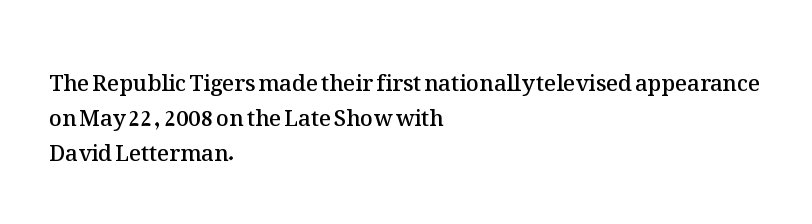
Q: Is the text bold? A: Semi-bold.
Q: Is the text italic (slanted)? A: No, it is upright.
Q: Is the text underlined? A: No.
Q: How is the paragraph aligned? A: Left-aligned.
Q: Is the spacing between letters normal or unusually wide? A: Normal.
Q: Is the spacing between lines tight, normal or loose? A: Normal.
